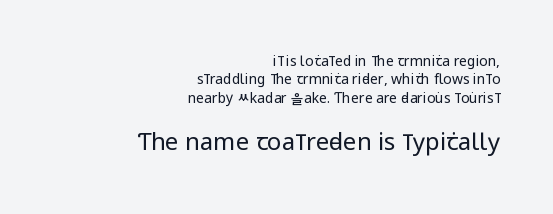
In this sample the second text group is rendered at the bigger scale. Honestly, the letter spacing is just normal — you wouldn't notice it. The face looks like a standard text weight, possibly lighter. The passage is arranged like a letterhead date or caption credit — flush right. Posture: straight, roman, zero tilt.
